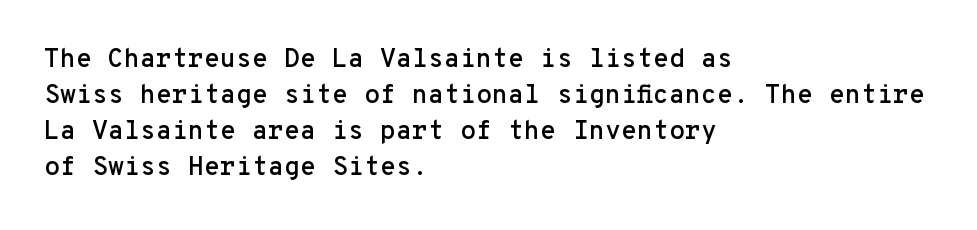
Q: Is the text italic (slanted)? A: No, it is upright.
Q: Is the text underlined? A: No.
Q: How is the paragraph aligned? A: Left-aligned.
Q: Is the spacing between letters normal or unusually wide? A: Normal.
Q: Is the spacing between lines tight, normal or loose? A: Normal.
